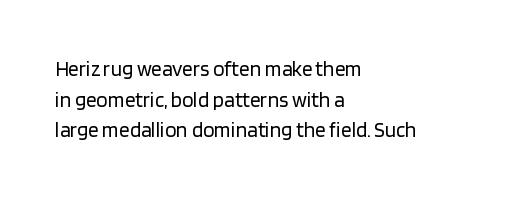
The image shows 21 px text type, upright; set left-aligned, normal line spacing (1.46x), normal letter spacing, not underlined.
